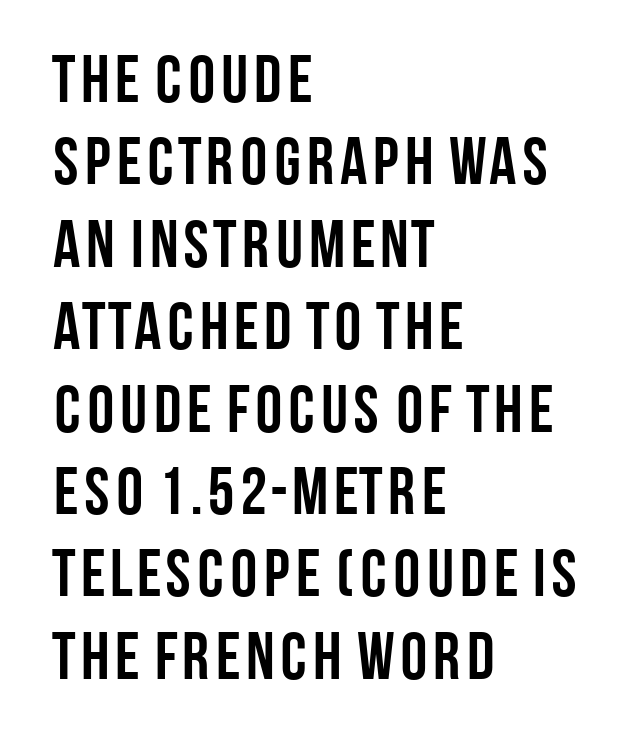
{"serif": "no", "italic": "no", "bold": "yes", "weight": "semibold", "width": "condensed", "stroke_contrast": "low", "x_height": "large", "monospaced": "no", "underline": "no", "align": "left", "line_spacing_ratio": 1.23, "letter_spacing": "normal", "letter_spacing_em": 0.0, "glyph_px": 67}
